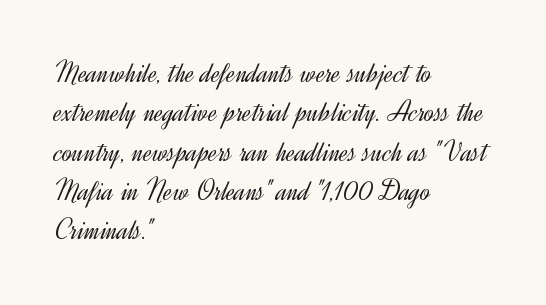
{"serif": "no", "bold": "no", "weight": "light", "width": "normal", "x_height": "small", "monospaced": "no", "underline": "no", "align": "left", "line_spacing": "normal", "line_spacing_ratio": 1.31, "letter_spacing": "normal", "letter_spacing_em": 0.0, "glyph_px": 30}
